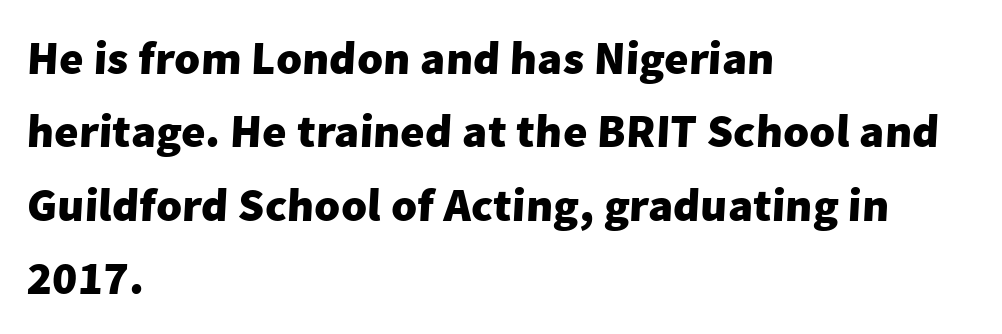
Each word holds together tightly as a unit, with standard inter-letter gaps. The ragged edge is on the right, which tells us the setting is flush left. Caption: bold face, heavy strokes. Honestly, the row spacing looks completely unremarkable. The glyphs are unaccompanied by any horizontal stroke below them. Look at the bottom of the vertical strokes: they stop flat, with no serifs.
